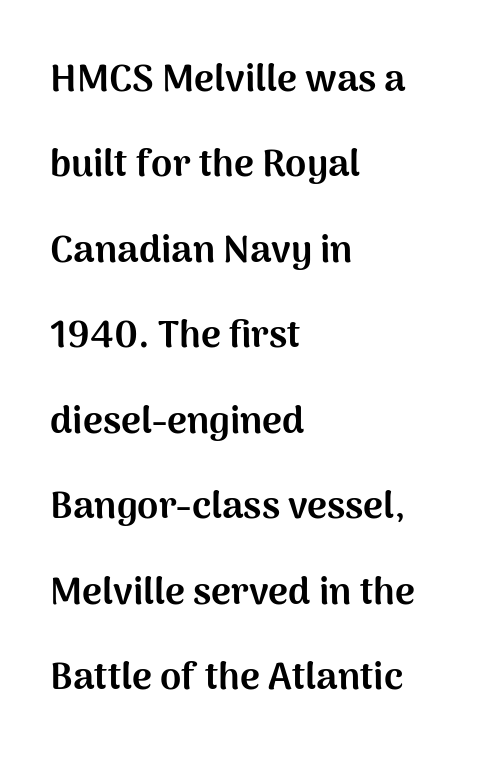
Q: Is the text bold? A: Yes.
Q: Is the text italic (slanted)? A: No, it is upright.
Q: Is the typeface a serif or a sans-serif typeface? A: Sans-serif.
Q: Is the text underlined? A: No.
Q: How is the paragraph aligned? A: Left-aligned.
Q: Is the spacing between letters normal or unusually wide? A: Normal.
Q: Is the spacing between lines tight, normal or loose? A: Loose.
Q: Width (condensed, normal, or wide)? A: Normal.
Q: Stroke contrast? A: Medium.
Q: x-height? A: Medium.
Q: Monospaced? A: No.
